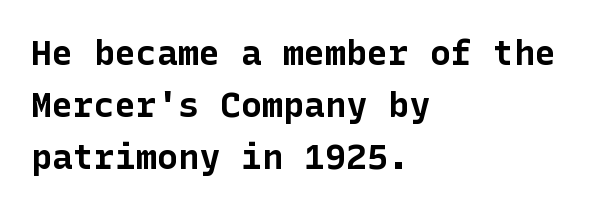
The image shows 35 px bold sans-serif type, upright; set left-aligned, normal line spacing (1.48x), normal letter spacing, not underlined; low stroke contrast and a medium x-height.
